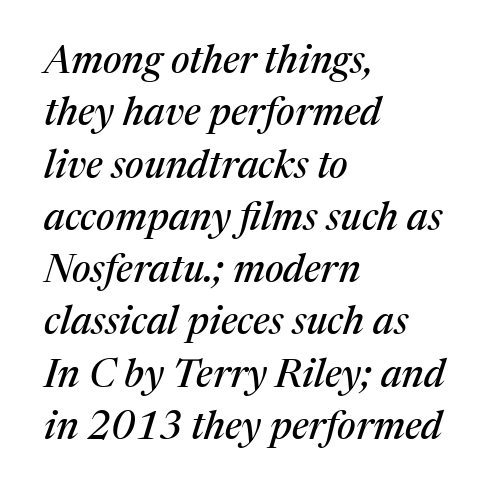
Font category for this specimen: serif. Rows of type keep a routine distance in the vertical direction. Do the characters align in a grid? No, the font is proportional. This sample is left-justified, so line endings fall wherever the words run out. Glyph-to-glyph distance matches everyday printed text. Characters are canted at an angle relative to the baseline's perpendicular.
